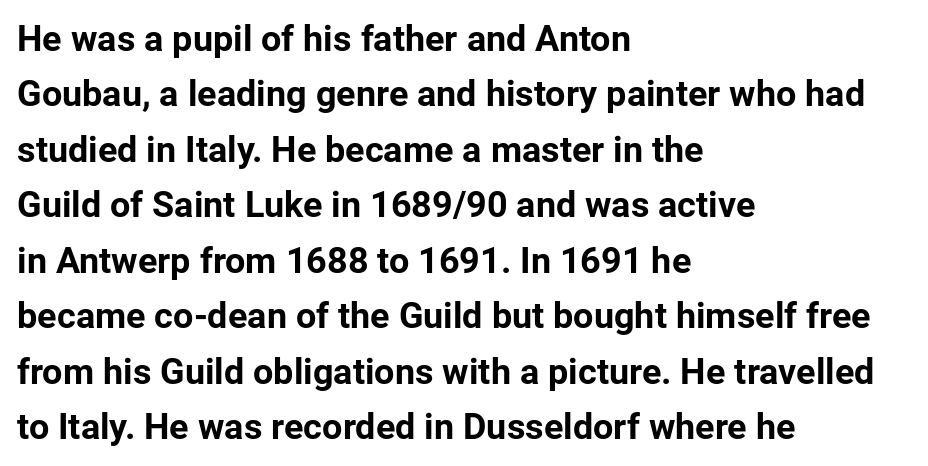
Q: Is the text bold? A: Yes.
Q: Is the text italic (slanted)? A: No, it is upright.
Q: Is the typeface a serif or a sans-serif typeface? A: Sans-serif.
Q: Is the text underlined? A: No.
Q: How is the paragraph aligned? A: Left-aligned.
Q: Is the spacing between letters normal or unusually wide? A: Normal.
Q: Is the spacing between lines tight, normal or loose? A: Normal.
Q: Width (condensed, normal, or wide)? A: Normal.
Q: Stroke contrast? A: Low.
Q: x-height? A: Medium.
Q: Monospaced? A: No.
